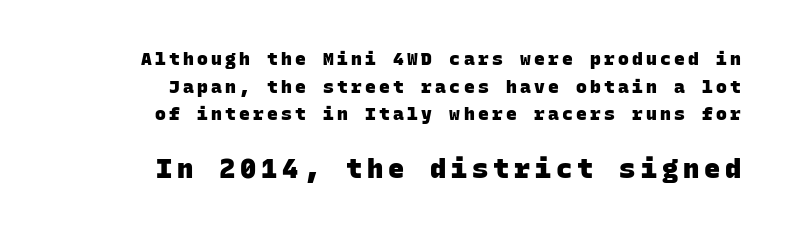
The image shows 27 px bold type; set right-aligned, normal line spacing (1.54x), not underlined; the second (bottom) block is 1.5x larger.
